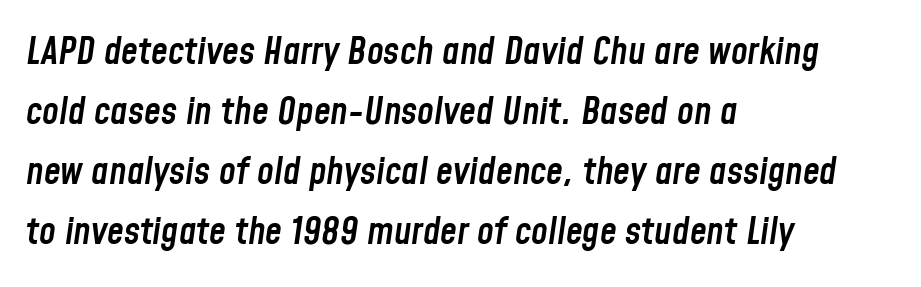
{"italic": "yes", "lean": "right", "slant_degrees": 8, "bold": "semi", "weight": "semibold", "width": "condensed", "stroke_contrast": "low", "x_height": "medium", "monospaced": "no", "underline": "no", "align": "left", "line_spacing": "normal", "line_spacing_ratio": 1.58, "letter_spacing": "normal", "letter_spacing_em": 0.0, "glyph_px": 38}
